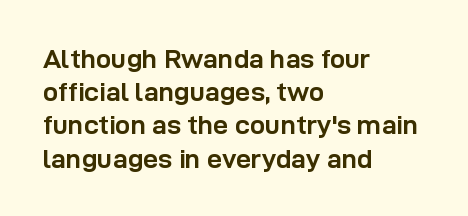
The image shows 27 px bold type, upright; set left-aligned, line spacing 1.23x, normal letter spacing, not underlined.
